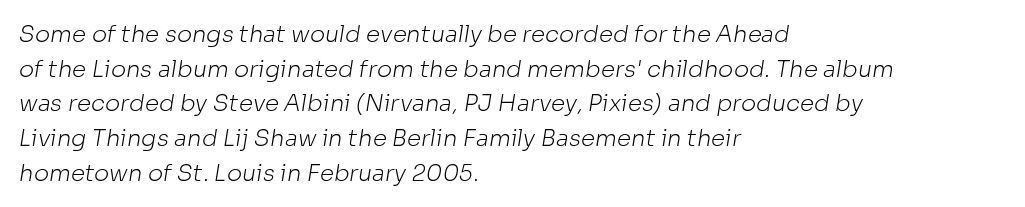
Q: Is the text bold? A: No.
Q: Is the text underlined? A: No.
Q: How is the paragraph aligned? A: Left-aligned.
Q: Is the spacing between letters normal or unusually wide? A: Normal.
Q: Is the spacing between lines tight, normal or loose? A: Normal.
